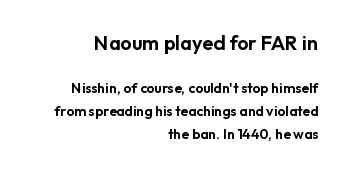
The rag falls on the left side of this text block. Leading: standard. Rendered with straight, roman letterforms. The rendering keeps characters at their native spacing. Anything drawn beneath the words? Only blank space.
